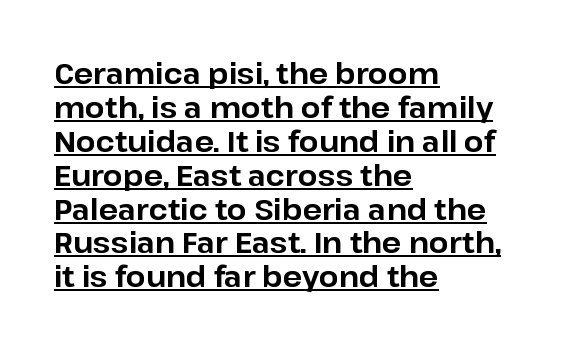
The image shows 28 px bold sans-serif type, upright; set left-aligned, line spacing 1.21x, normal letter spacing, underlined; low stroke contrast and a medium x-height.
